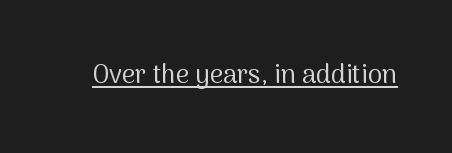
Q: Is the text bold? A: No.
Q: Is the text italic (slanted)? A: No, it is upright.
Q: Is the text underlined? A: Yes.
Q: Is the spacing between letters normal or unusually wide? A: Normal.
